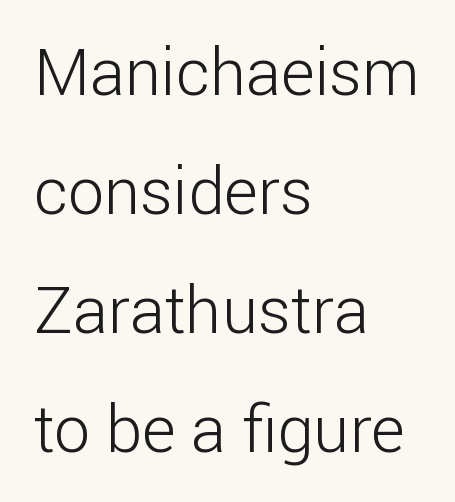
Q: Is the text bold? A: No.
Q: Is the text italic (slanted)? A: No, it is upright.
Q: Is the typeface a serif or a sans-serif typeface? A: Sans-serif.
Q: Is the text underlined? A: No.
Q: How is the paragraph aligned? A: Left-aligned.
Q: Is the spacing between letters normal or unusually wide? A: Normal.
Q: Width (condensed, normal, or wide)? A: Normal.
Q: Stroke contrast? A: Low.
Q: x-height? A: Medium.
Q: Monospaced? A: No.
